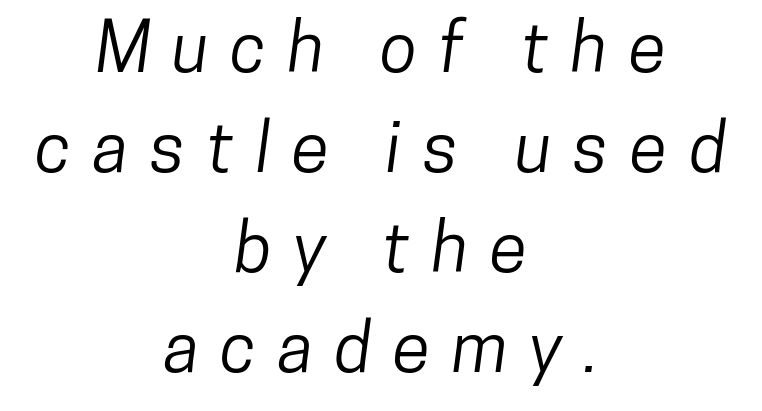
These lines are centered, leaving both edges ragged. Evenly set lines give the paragraph a standard silhouette. Does the type have serifs? No, each stem ends abruptly. Do the characters align in a grid? No, the font is proportional. Caption: expanded tracking, letters set apart.
